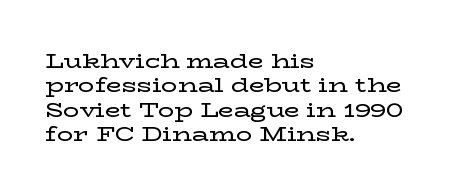
Look at the tracking — it's just the regular setting, nothing added. Horizontal alignment here is leftward, the default for most running prose. Clear beneath every line of the passage. Unlike italic type, these characters show no tilt at all.
